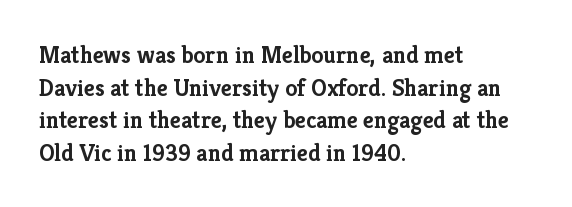
The rendering uses a moderate line-height, typical for paragraphs. The typography opts for an upright posture over an oblique one. Each word holds together tightly as a unit, with standard inter-letter gaps. Left-aligned paragraph, ragged on the right. The sample has been set heavy, in full bold. The string is rendered with underlining switched off.
